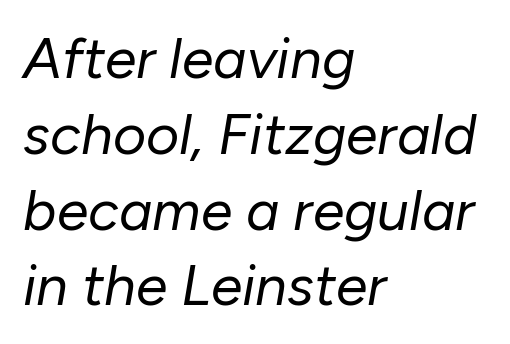
On a weight scale, this lands at 450 or below. Honestly, the letter spacing is just normal — you wouldn't notice it. Lines of text with bare space underneath. Normally led — the rows are evenly, conventionally spaced. A classic flush-left, rag-right setting is used for this passage.
